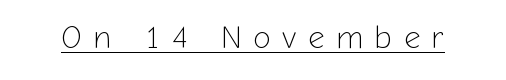
The image shows 32 px light sans-serif type, upright; set unusually wide letter spacing (+0.38 em), underlined; low stroke contrast and a medium x-height.
